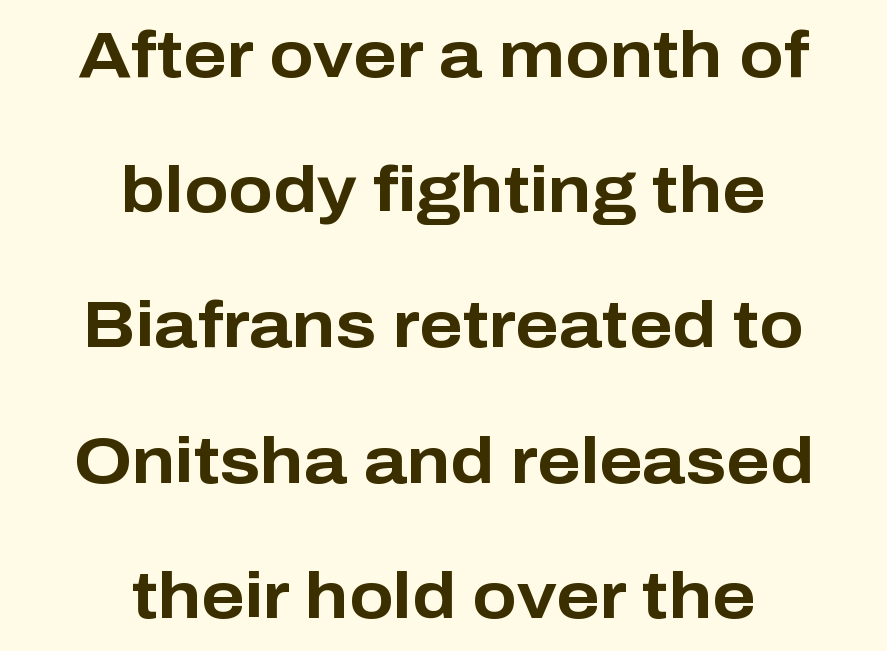
Q: Is the text bold? A: Yes.
Q: Is the text italic (slanted)? A: No, it is upright.
Q: Is the typeface a serif or a sans-serif typeface? A: Sans-serif.
Q: Is the text underlined? A: No.
Q: How is the paragraph aligned? A: Centered.
Q: Is the spacing between letters normal or unusually wide? A: Normal.
Q: Is the spacing between lines tight, normal or loose? A: Loose.
Q: Width (condensed, normal, or wide)? A: Normal.
Q: Stroke contrast? A: Low.
Q: x-height? A: Medium.
Q: Monospaced? A: No.
